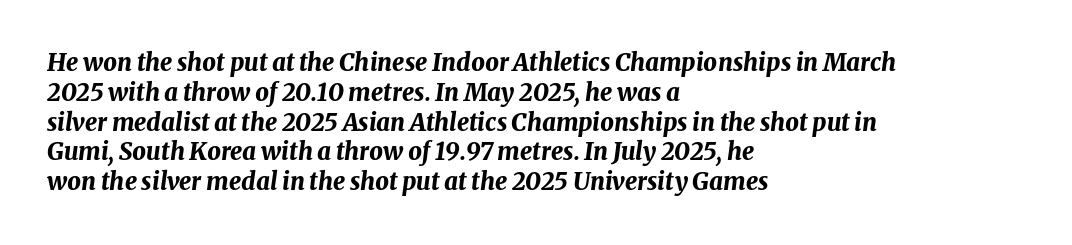
These lines were composed using italics. These lines keep a tight, regular rhythm from letter to letter. These lines are set flush left with a ragged right edge. The strokes are fattened all the way to bold. The space beneath each line is pristine and unruled.
